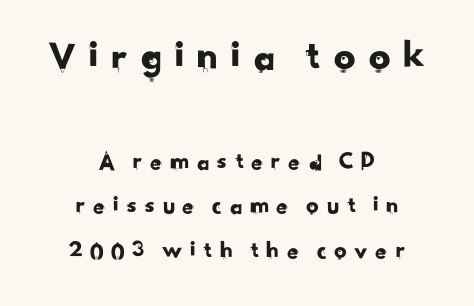
The image shows 43 px sans-serif type; set centered, line spacing 1.78x, unusually wide letter spacing (+0.23 em), not underlined; the first (top) block is 1.72x larger; low stroke contrast and a small x-height.
